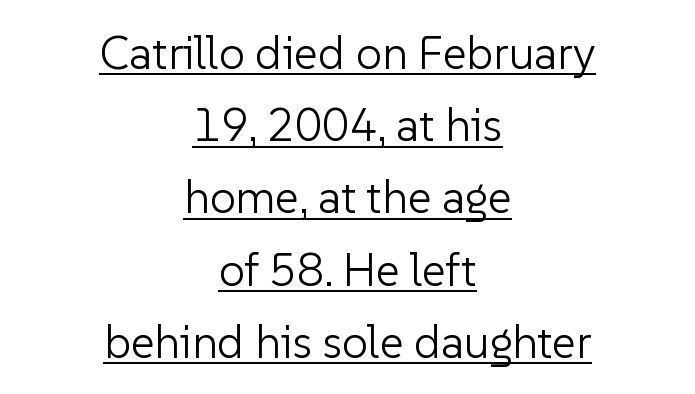
Q: Is the text bold? A: No.
Q: Is the text italic (slanted)? A: No, it is upright.
Q: Is the typeface a serif or a sans-serif typeface? A: Sans-serif.
Q: Is the text underlined? A: Yes.
Q: How is the paragraph aligned? A: Centered.
Q: Is the spacing between letters normal or unusually wide? A: Normal.
Q: Is the spacing between lines tight, normal or loose? A: Normal.
Q: Width (condensed, normal, or wide)? A: Normal.
Q: Stroke contrast? A: Low.
Q: x-height? A: Medium.
Q: Monospaced? A: No.
